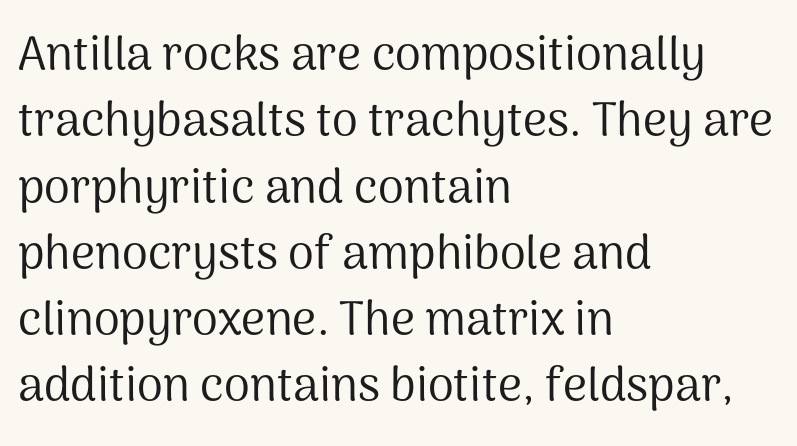
The image shows 47 px regular-weight sans-serif type, upright; set left-aligned, normal line spacing (1.41x), normal letter spacing, not underlined; medium stroke contrast and a medium x-height.
